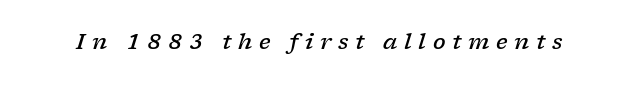
The image shows 21 px text type, italic (leaning right); set unusually wide letter spacing (+0.32 em), not underlined.
